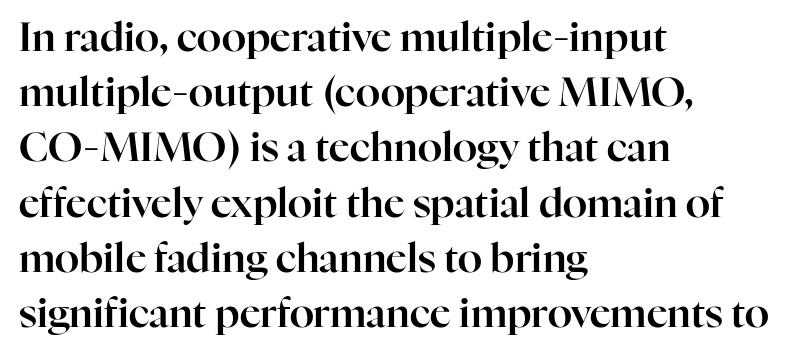
{"serif": "yes", "italic": "no", "width": "normal", "stroke_contrast": "high", "x_height": "medium", "monospaced": "no", "underline": "no", "align": "left", "line_spacing": "normal", "line_spacing_ratio": 1.38, "letter_spacing": "normal", "letter_spacing_em": 0.0, "glyph_px": 40}
